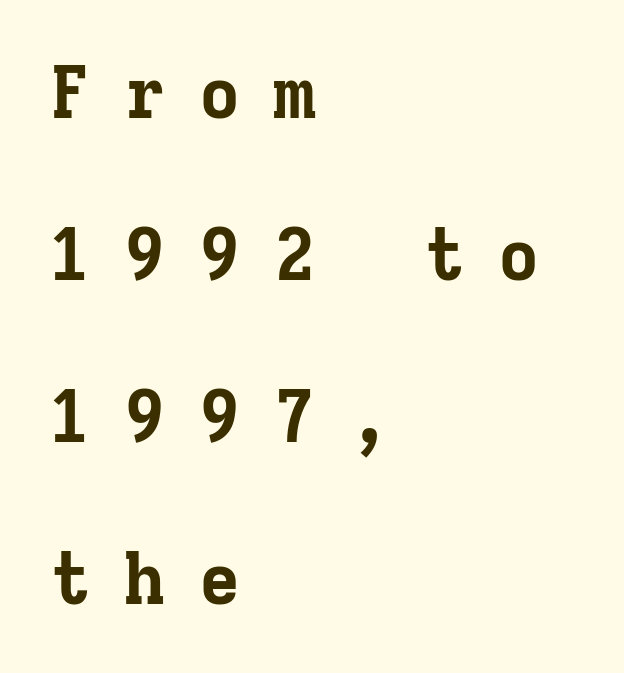
The image shows 72 px bold serif type, upright, monospaced; set left-aligned, loose line spacing (2.25x), unusually wide letter spacing (+0.44 em), not underlined; low stroke contrast and a medium x-height.
